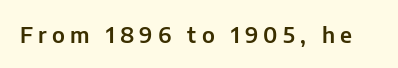
The image shows 22 px text type, upright; set unusually wide letter spacing (+0.24 em), not underlined.
